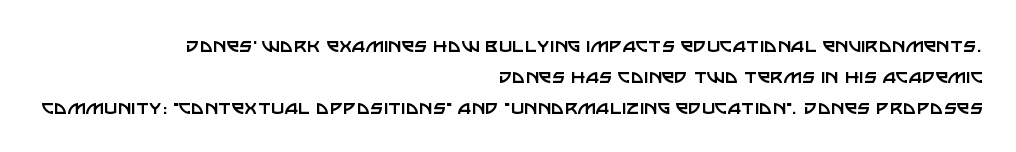
Evenly set lines give the paragraph a standard silhouette. Is this a heavy cut? Hardly; it is regular or lighter. Default kerning and tracking; the words read as compact shapes. The lettering holds an erect, upright posture throughout. The baseline area is clear.
